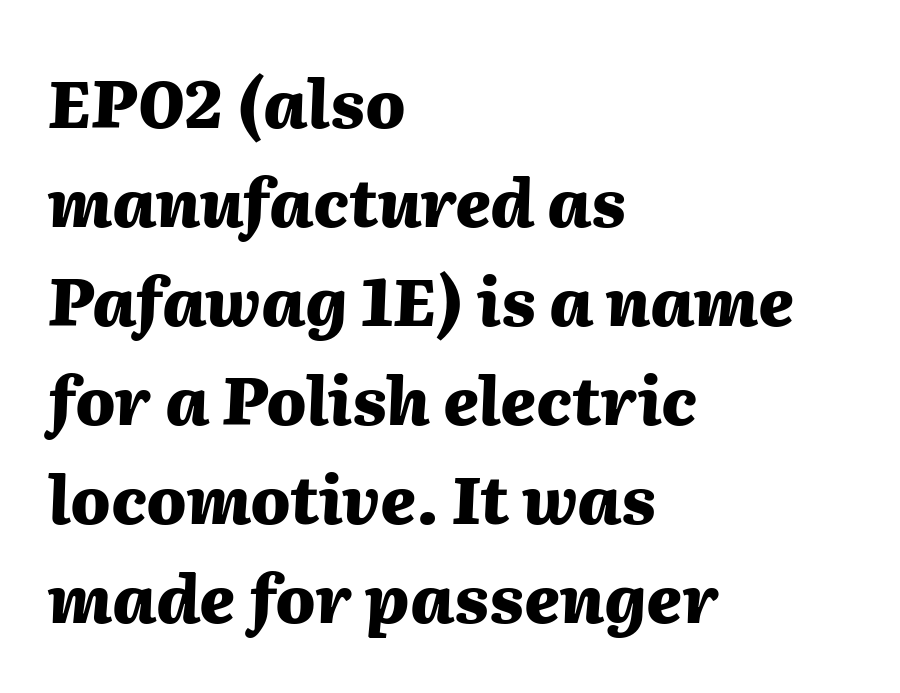
{"italic": "yes", "lean": "right", "slant_degrees": 2, "bold": "yes", "weight": "heavy", "width": "normal", "stroke_contrast": "medium", "x_height": "medium", "monospaced": "no", "underline": "no", "align": "left", "line_spacing": "normal", "line_spacing_ratio": 1.5, "letter_spacing": "normal", "letter_spacing_em": 0.0, "glyph_px": 66}
